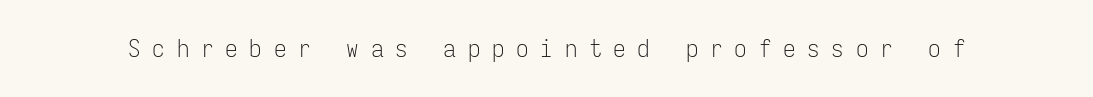
The gaps between neighbouring characters are conspicuously large. These lines were composed using upright roman letters. Weight: not bold — regular or lighter. The passage shown is not underscored anywhere.
